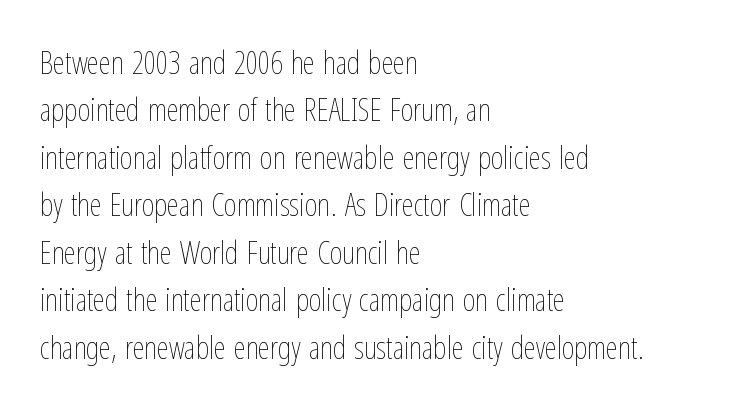
Q: Is the text bold? A: No.
Q: Is the text italic (slanted)? A: No, it is upright.
Q: Is the text underlined? A: No.
Q: How is the paragraph aligned? A: Left-aligned.
Q: Is the spacing between letters normal or unusually wide? A: Normal.
Q: Is the spacing between lines tight, normal or loose? A: Normal.
Q: Width (condensed, normal, or wide)? A: Condensed.
Q: Stroke contrast? A: Low.
Q: x-height? A: Medium.
Q: Monospaced? A: No.
